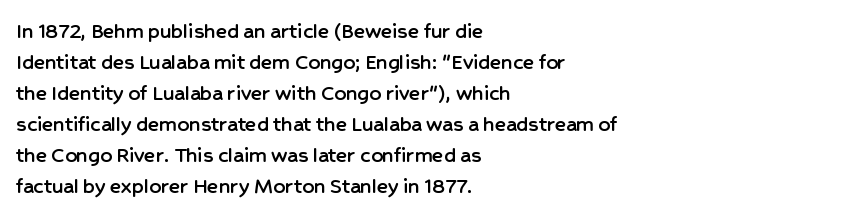
The designer left line spacing at the default. Glance below the letters and you will spot only blank space. The letters sit at their default tracking, neither squeezed nor spread. If you drew a line through each stem, it would be perfectly vertical. The compositor pushed each line to the left boundary.
